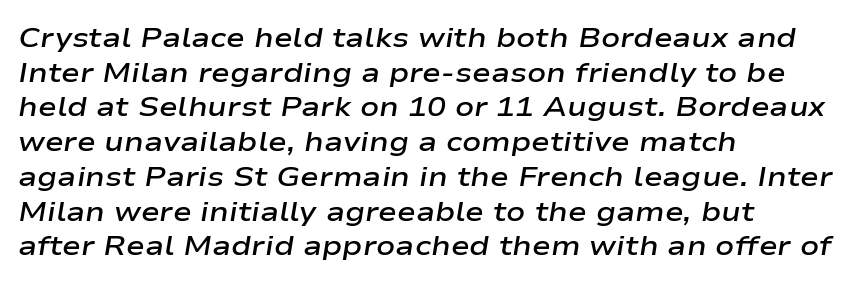
The image shows 28 px semibold, wide type, italic (leaning right); set left-aligned, line spacing 1.24x, normal letter spacing, not underlined; low stroke contrast and a medium x-height.
